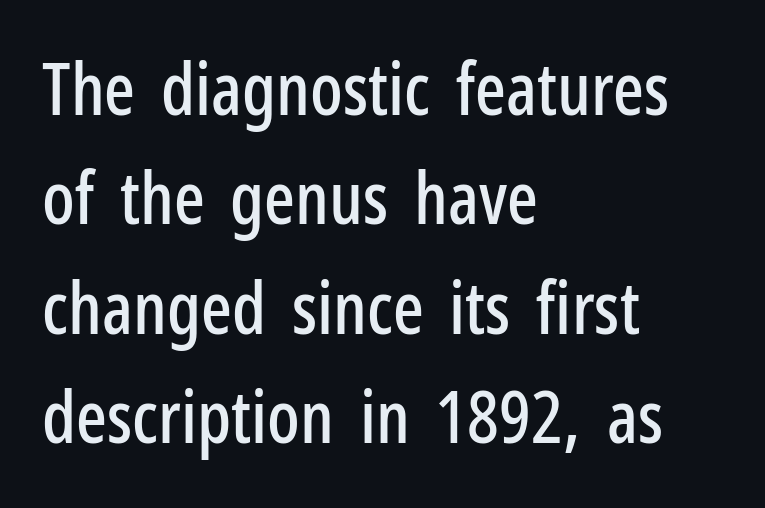
Q: Is the text italic (slanted)? A: No, it is upright.
Q: Is the typeface a serif or a sans-serif typeface? A: Sans-serif.
Q: Is the text underlined? A: No.
Q: How is the paragraph aligned? A: Left-aligned.
Q: Is the spacing between letters normal or unusually wide? A: Normal.
Q: Is the spacing between lines tight, normal or loose? A: Normal.
Q: Width (condensed, normal, or wide)? A: Condensed.
Q: Stroke contrast? A: Low.
Q: x-height? A: Medium.
Q: Monospaced? A: No.
